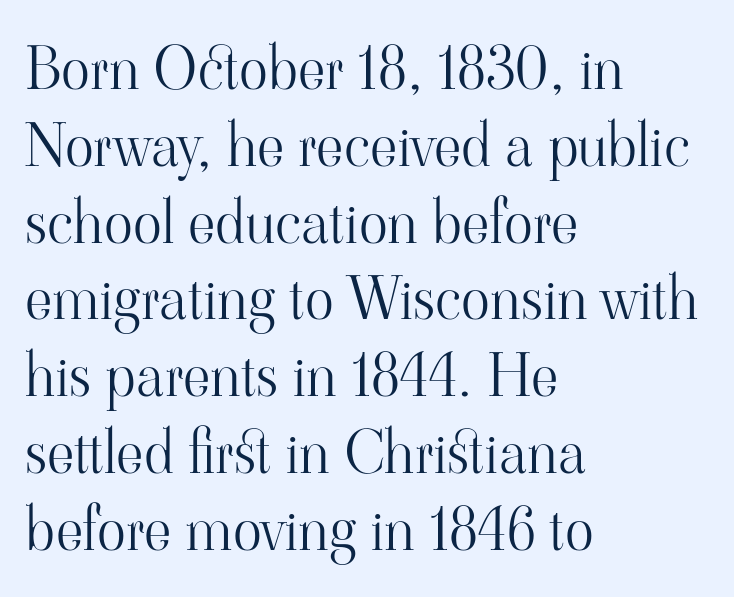
Q: Is the text bold? A: No.
Q: Is the text italic (slanted)? A: No, it is upright.
Q: Is the typeface a serif or a sans-serif typeface? A: Serif.
Q: Is the text underlined? A: No.
Q: How is the paragraph aligned? A: Left-aligned.
Q: Is the spacing between letters normal or unusually wide? A: Normal.
Q: Is the spacing between lines tight, normal or loose? A: Normal.
Q: Width (condensed, normal, or wide)? A: Normal.
Q: Stroke contrast? A: High.
Q: x-height? A: Small.
Q: Monospaced? A: No.
